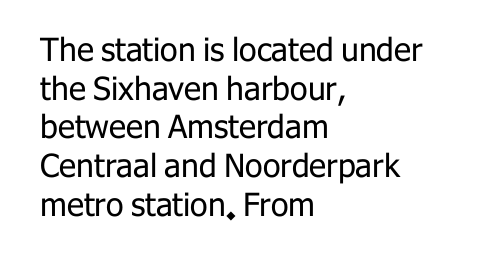
{"serif": "no", "italic": "no", "bold": "no", "weight": "regular", "width": "normal", "stroke_contrast": "low", "x_height": "medium", "monospaced": "no", "underline": "no", "align": "left", "line_spacing_ratio": 1.21, "letter_spacing": "normal", "letter_spacing_em": 0.0, "glyph_px": 32}
